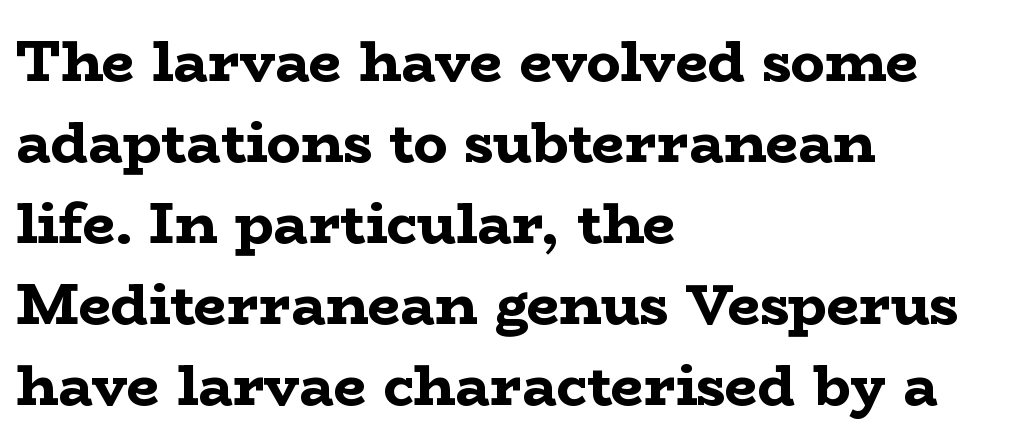
The image shows 57 px bold, wide serif type, upright; set left-aligned, normal line spacing (1.42x), normal letter spacing, not underlined; low stroke contrast and a medium x-height.
